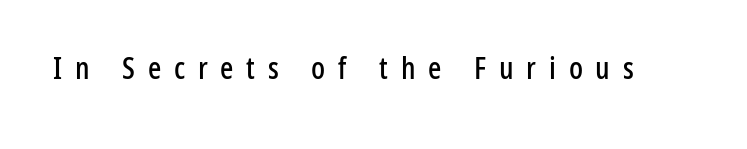
Typographically, this falls in the sans-serif category. Inter-character spacing is expanded well beyond the font's built-in metrics. Here the designer chose a conventional face with non-uniform glyph widths. Descenders are the only things crossing below the line. Unlike italic type, these characters show no tilt at all.
